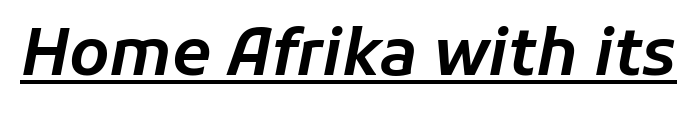
The image shows 64 px text type, italic (leaning right); set normal letter spacing, underlined; low stroke contrast and a medium x-height.
